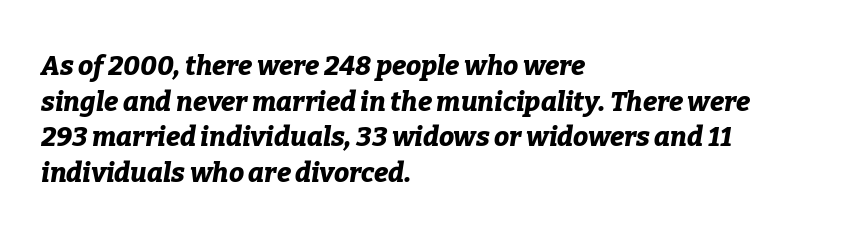
{"italic": "yes", "lean": "right", "slant_degrees": 9, "bold": "yes", "underline": "no", "align": "left", "line_spacing": "normal", "line_spacing_ratio": 1.32, "letter_spacing": "normal", "letter_spacing_em": 0.0, "glyph_px": 27}
